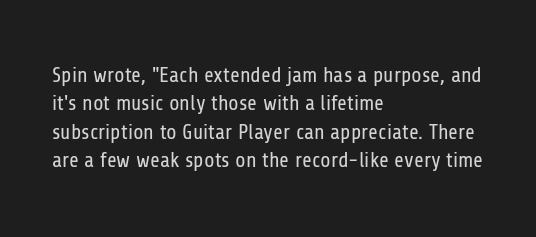
{"italic": "no", "bold": "no", "underline": "no", "align": "left", "line_spacing": "normal", "line_spacing_ratio": 1.35, "letter_spacing": "normal", "letter_spacing_em": 0.0, "glyph_px": 21}
